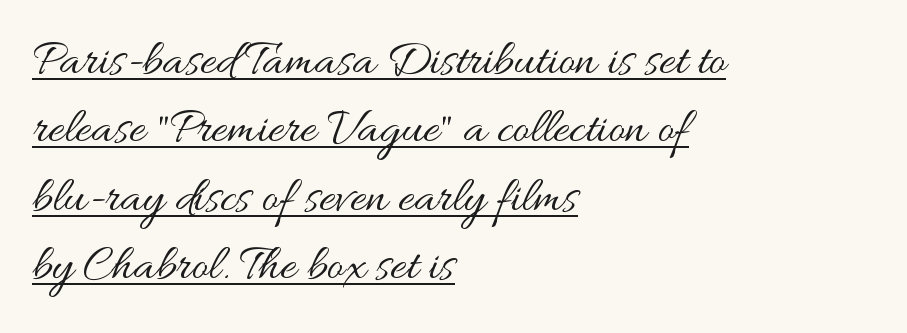
{"bold": "no", "weight": "regular", "width": "wide", "stroke_contrast": "medium", "x_height": "small", "monospaced": "no", "underline": "yes", "align": "left", "line_spacing": "normal", "line_spacing_ratio": 1.37, "letter_spacing": "normal", "letter_spacing_em": 0.0, "glyph_px": 50}
